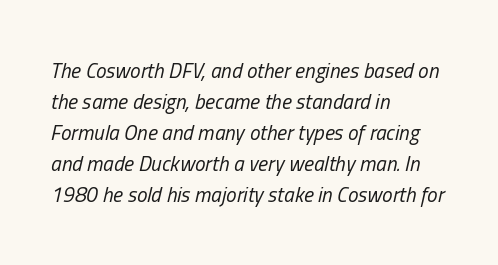
A typesetter would call this zero additional tracking. The space between consecutive lines is moderate. Bold? No — there's no thickening of the strokes. The face used here has a pronounced slope to its letters. These lines stack with their left ends in a neat column. Lines of text with bare space underneath.
